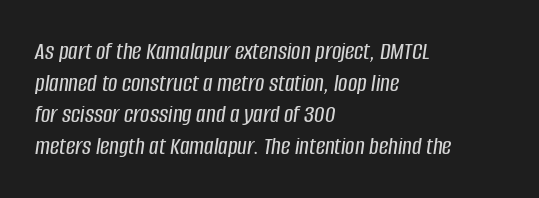
Letters rest on an invisible, unmarked baseline. Compared with typical body copy, the letter spacing here is the same. The typography opts for an oblique posture over an upright one. This rendering uses left alignment, leaving the right contour irregular.
